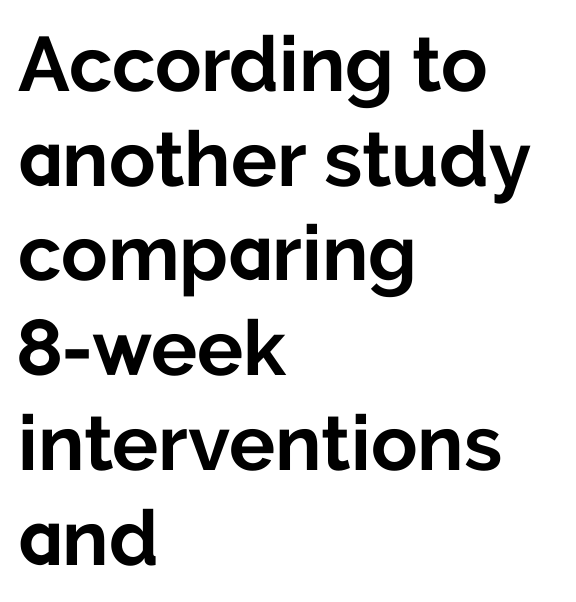
Q: Is the text bold? A: Yes.
Q: Is the text italic (slanted)? A: No, it is upright.
Q: Is the typeface a serif or a sans-serif typeface? A: Sans-serif.
Q: Is the text underlined? A: No.
Q: How is the paragraph aligned? A: Left-aligned.
Q: Is the spacing between letters normal or unusually wide? A: Normal.
Q: Width (condensed, normal, or wide)? A: Normal.
Q: Stroke contrast? A: Low.
Q: x-height? A: Medium.
Q: Monospaced? A: No.
